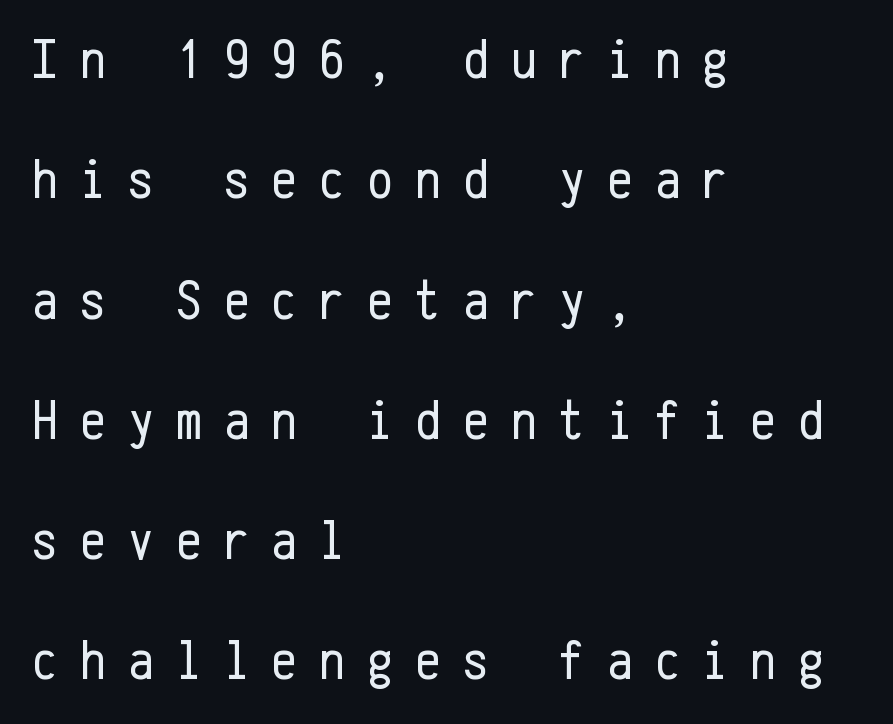
Q: Is the text bold? A: No.
Q: Is the text italic (slanted)? A: No, it is upright.
Q: Is the typeface a serif or a sans-serif typeface? A: Sans-serif.
Q: Is the text underlined? A: No.
Q: How is the paragraph aligned? A: Left-aligned.
Q: Is the spacing between letters normal or unusually wide? A: Unusually wide.
Q: Is the spacing between lines tight, normal or loose? A: Loose.
Q: Width (condensed, normal, or wide)? A: Condensed.
Q: Stroke contrast? A: Low.
Q: x-height? A: Medium.
Q: Monospaced? A: Yes.
